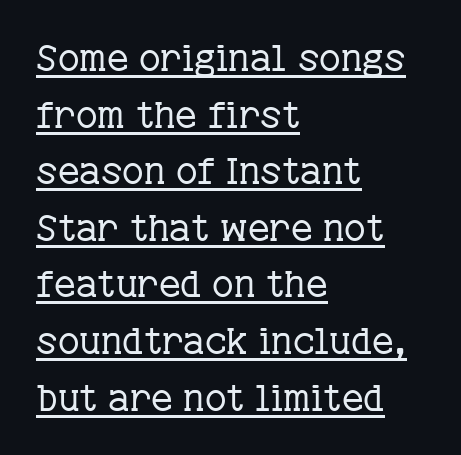
Q: Is the text bold? A: No.
Q: Is the text italic (slanted)? A: No, it is upright.
Q: Is the typeface a serif or a sans-serif typeface? A: Serif.
Q: Is the text underlined? A: Yes.
Q: How is the paragraph aligned? A: Left-aligned.
Q: Is the spacing between letters normal or unusually wide? A: Normal.
Q: Is the spacing between lines tight, normal or loose? A: Normal.
Q: Width (condensed, normal, or wide)? A: Normal.
Q: Stroke contrast? A: Low.
Q: x-height? A: Medium.
Q: Monospaced? A: No.
